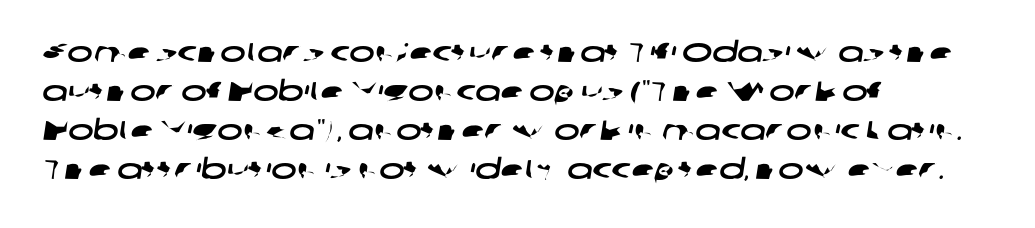
Q: Is the text underlined? A: No.
Q: How is the paragraph aligned? A: Left-aligned.
Q: Is the spacing between letters normal or unusually wide? A: Normal.
Q: Is the spacing between lines tight, normal or loose? A: Normal.
